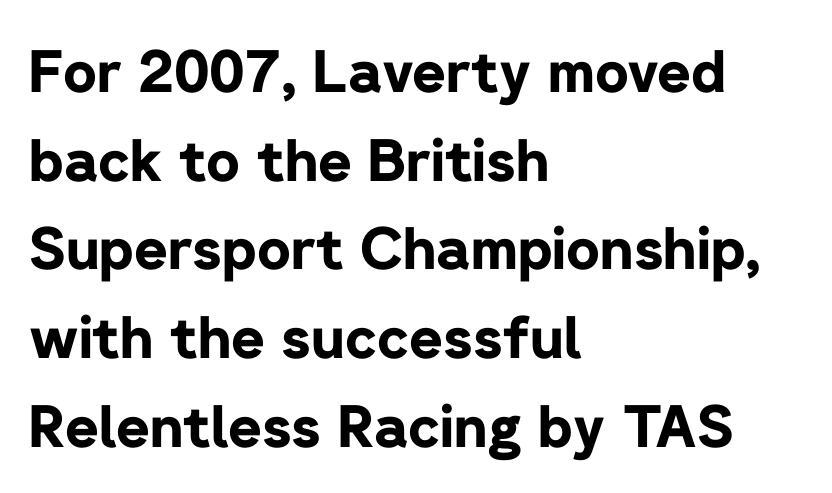
{"serif": "no", "italic": "no", "bold": "yes", "weight": "bold", "width": "normal", "stroke_contrast": "low", "x_height": "medium", "monospaced": "no", "underline": "no", "align": "left", "line_spacing": "normal", "line_spacing_ratio": 1.53, "letter_spacing": "normal", "letter_spacing_em": 0.0, "glyph_px": 58}
